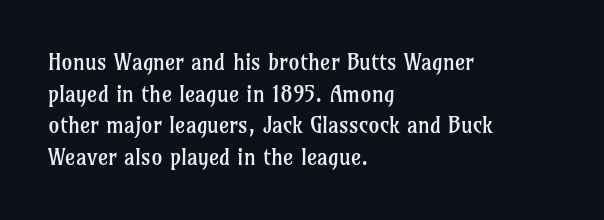
Q: Is the text bold? A: No.
Q: Is the text italic (slanted)? A: No, it is upright.
Q: Is the text underlined? A: No.
Q: How is the paragraph aligned? A: Left-aligned.
Q: Is the spacing between letters normal or unusually wide? A: Normal.
Q: Is the spacing between lines tight, normal or loose? A: Normal.
